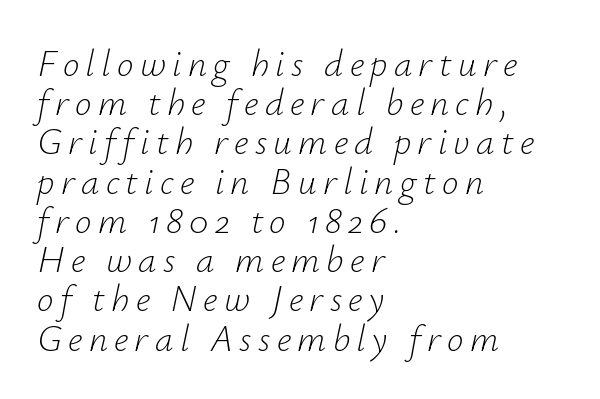
Q: Is the text bold? A: No.
Q: Is the text italic (slanted)? A: Yes, it leans right by about 12 degrees.
Q: Is the text underlined? A: No.
Q: How is the paragraph aligned? A: Left-aligned.
Q: Is the spacing between lines tight, normal or loose? A: Tight.
Q: Width (condensed, normal, or wide)? A: Normal.
Q: Stroke contrast? A: Low.
Q: x-height? A: Small.
Q: Monospaced? A: No.
